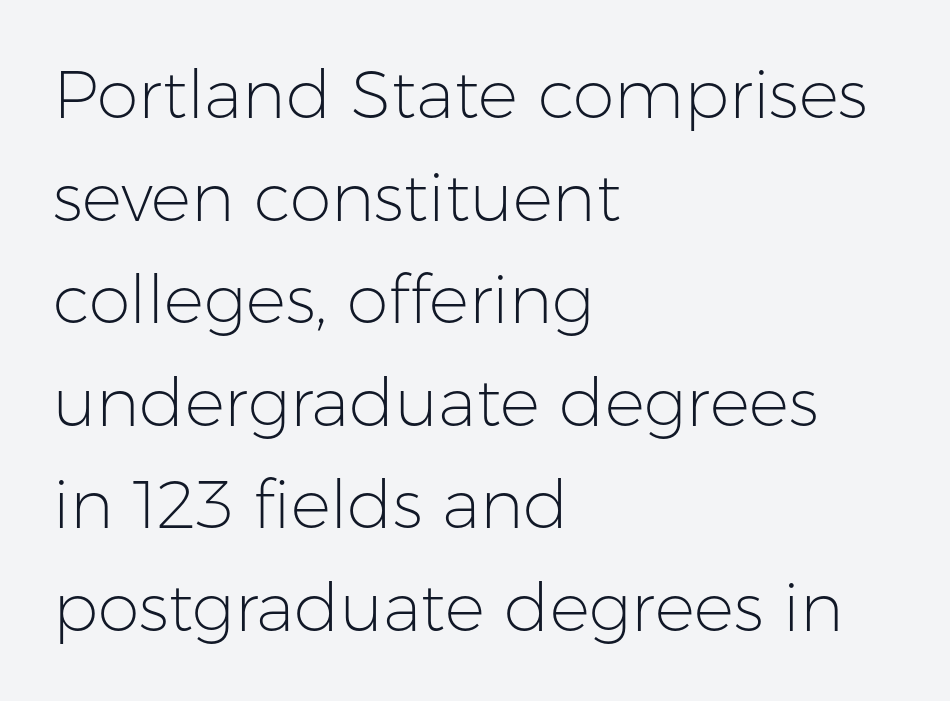
Q: Is the text bold? A: No.
Q: Is the text italic (slanted)? A: No, it is upright.
Q: Is the typeface a serif or a sans-serif typeface? A: Sans-serif.
Q: Is the text underlined? A: No.
Q: How is the paragraph aligned? A: Left-aligned.
Q: Is the spacing between letters normal or unusually wide? A: Normal.
Q: Is the spacing between lines tight, normal or loose? A: Normal.
Q: Width (condensed, normal, or wide)? A: Normal.
Q: Stroke contrast? A: Low.
Q: x-height? A: Medium.
Q: Monospaced? A: No.
